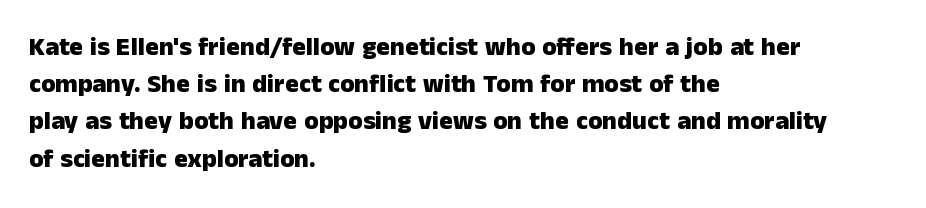
The image shows 26 px bold type, upright; set left-aligned, normal line spacing (1.43x), normal letter spacing, not underlined.
